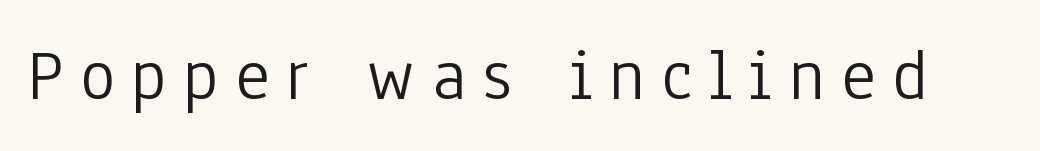
{"serif": "no", "italic": "no", "bold": "no", "weight": "light", "width": "condensed", "stroke_contrast": "low", "x_height": "medium", "monospaced": "no", "underline": "no", "letter_spacing": "wide", "letter_spacing_em": 0.22, "glyph_px": 74}
